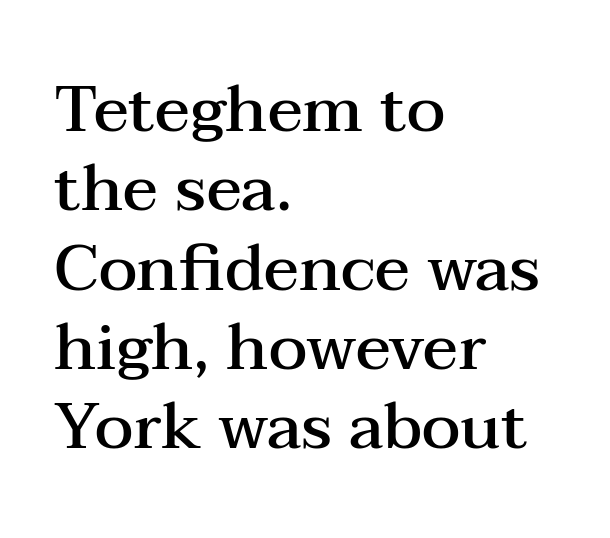
Q: Is the text bold? A: Semi-bold.
Q: Is the text italic (slanted)? A: No, it is upright.
Q: Is the typeface a serif or a sans-serif typeface? A: Serif.
Q: Is the text underlined? A: No.
Q: How is the paragraph aligned? A: Left-aligned.
Q: Is the spacing between letters normal or unusually wide? A: Normal.
Q: Width (condensed, normal, or wide)? A: Wide.
Q: Stroke contrast? A: Medium.
Q: x-height? A: Medium.
Q: Monospaced? A: No.
